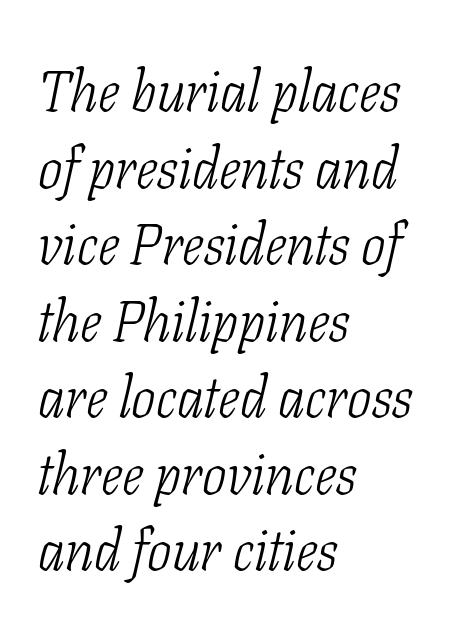
{"serif": "yes", "italic": "yes", "lean": "right", "slant_degrees": 11, "bold": "no", "weight": "light", "width": "condensed", "stroke_contrast": "low", "x_height": "medium", "monospaced": "no", "underline": "no", "align": "left", "line_spacing": "normal", "line_spacing_ratio": 1.32, "letter_spacing": "normal", "letter_spacing_em": 0.0, "glyph_px": 58}
